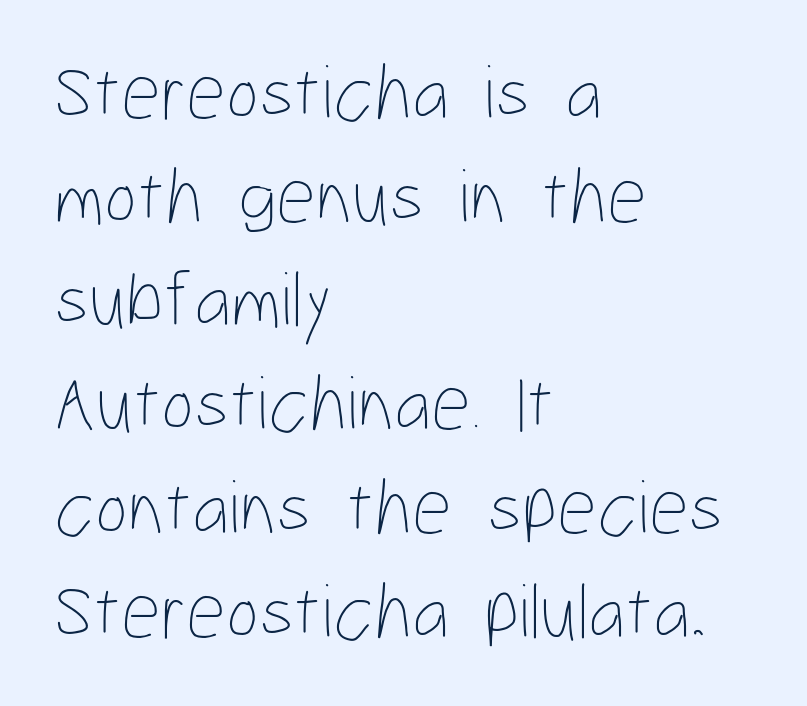
{"italic": "no", "bold": "no", "weight": "thin", "width": "condensed", "stroke_contrast": "low", "x_height": "medium", "monospaced": "no", "underline": "no", "align": "left", "line_spacing": "normal", "line_spacing_ratio": 1.33, "letter_spacing": "normal", "letter_spacing_em": 0.0, "glyph_px": 78}
